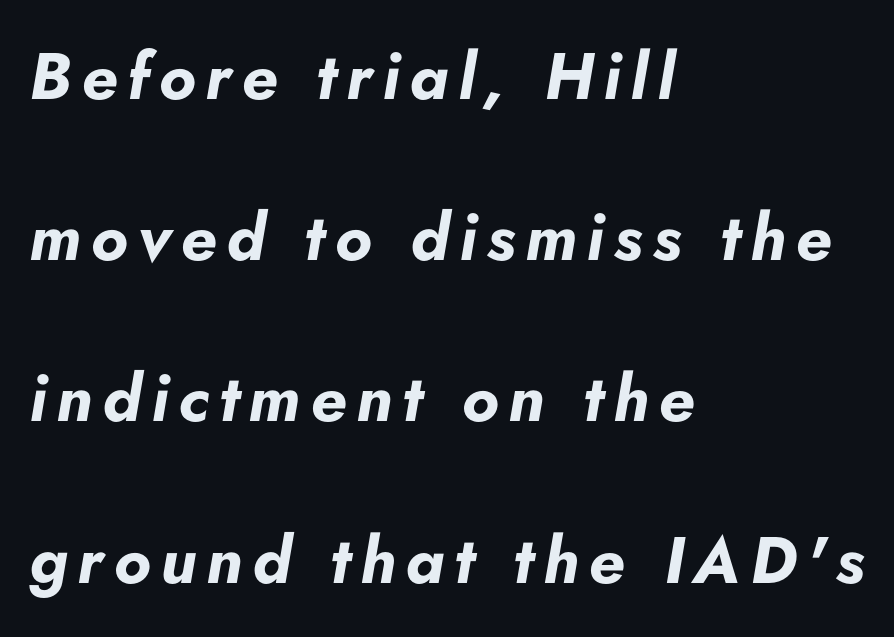
The image shows 65 px bold type, italic (leaning right); set left-aligned, loose line spacing (2.48x), not underlined; low stroke contrast and a small x-height.
